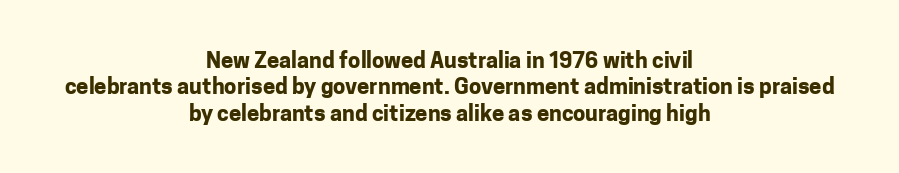
Q: Is the text bold? A: Yes.
Q: Is the text italic (slanted)? A: No, it is upright.
Q: Is the text underlined? A: No.
Q: How is the paragraph aligned? A: Centered.
Q: Is the spacing between letters normal or unusually wide? A: Normal.
